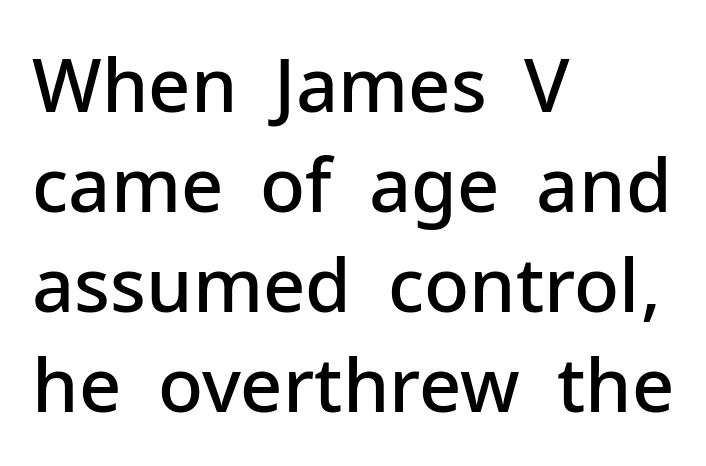
The image shows 74 px semibold sans-serif type, upright; set left-aligned, normal line spacing (1.35x), normal letter spacing, not underlined; low stroke contrast and a medium x-height.
